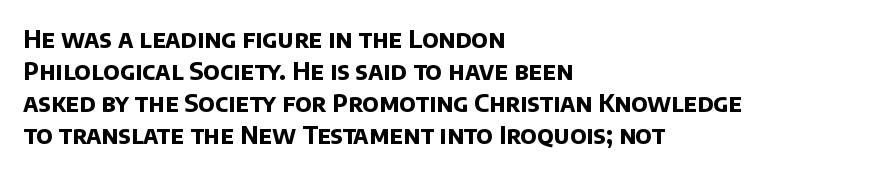
{"bold": "yes", "underline": "no", "align": "left", "line_spacing": "normal", "line_spacing_ratio": 1.33, "letter_spacing": "normal", "letter_spacing_em": 0.0, "glyph_px": 24}
